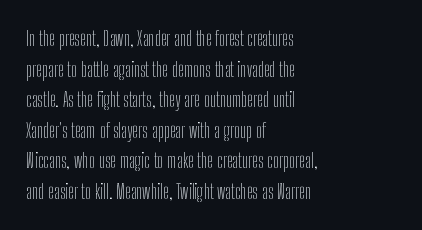
{"italic": "no", "bold": "no", "underline": "no", "align": "left", "line_spacing": "normal", "line_spacing_ratio": 1.53, "letter_spacing": "normal", "letter_spacing_em": 0.0, "glyph_px": 20}
